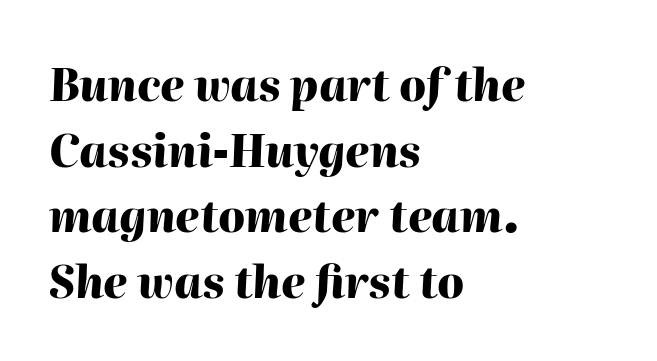
{"italic": "yes", "lean": "right", "slant_degrees": 2, "bold": "yes", "weight": "heavy", "width": "normal", "stroke_contrast": "high", "x_height": "medium", "monospaced": "no", "underline": "no", "align": "left", "line_spacing": "normal", "line_spacing_ratio": 1.49, "letter_spacing": "normal", "letter_spacing_em": 0.0, "glyph_px": 44}
